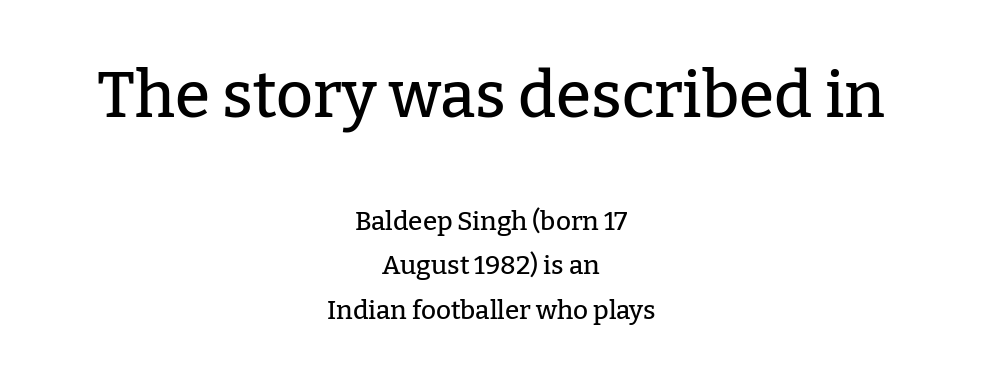
You can tell from the footed stems that serif type was used. Posture: upright roman. The glyphs are unaccompanied by any horizontal stroke below them. If you folded the block vertically in half, each line would mirror itself in length.
